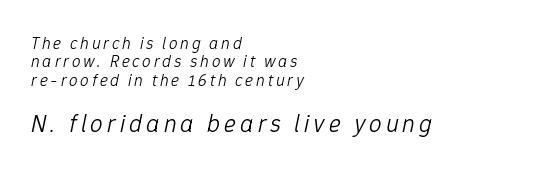
The image shows 25 px text type, italic (leaning right); set left-aligned, tight line spacing (1.08x), not underlined; the second (bottom) block is 1.47x larger.
